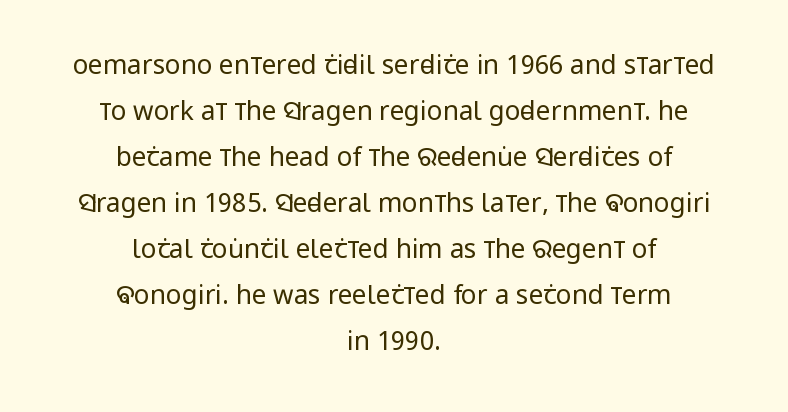
The image shows 26 px text type, upright; set centered, line spacing 1.77x, normal letter spacing, not underlined.
